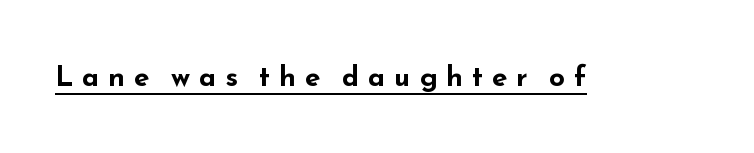
Tracking value appears strongly positive — letters spread wide. The font's upright variant was chosen for this text. Compared with undecorated copy, this sample adds a rule below the words. Here the designer chose a conventional face with non-uniform glyph widths.
